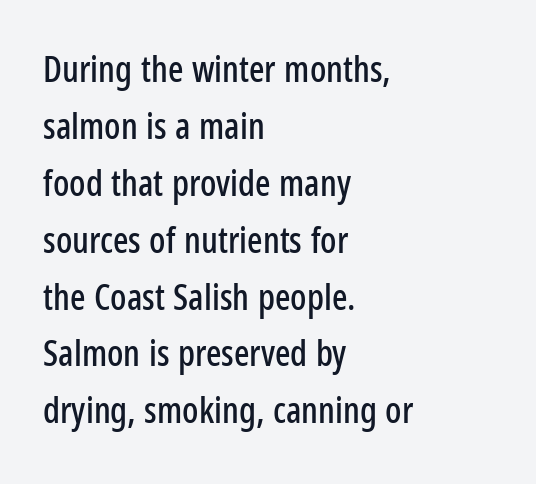
{"serif": "no", "italic": "no", "width": "condensed", "stroke_contrast": "low", "x_height": "medium", "monospaced": "no", "underline": "no", "align": "left", "line_spacing": "normal", "line_spacing_ratio": 1.58, "letter_spacing": "normal", "letter_spacing_em": 0.0, "glyph_px": 36}
